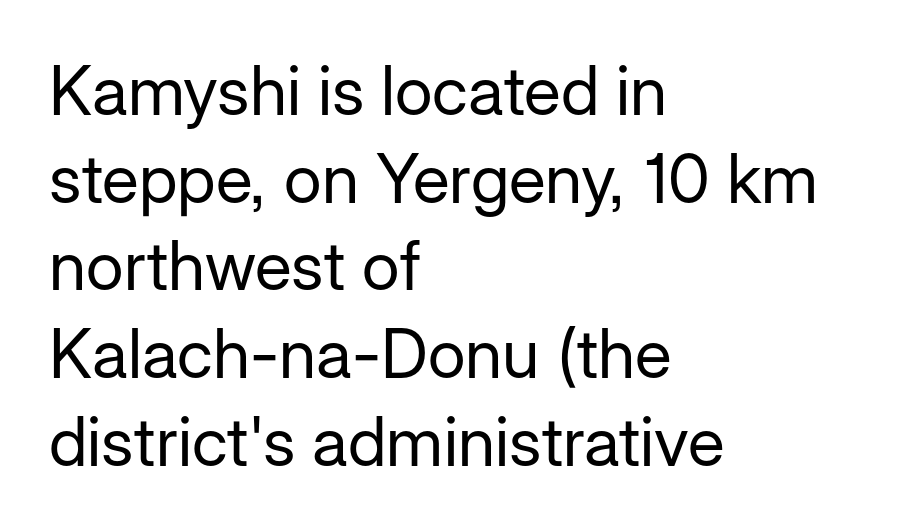
The typesetter chose a ragged-right arrangement here. Heft: none added — not bold. Observe the ordinary spacing: letters are neighbours, not strangers. The rendering uses natural spacing where letterforms have individual widths. Typographically, this falls in the sans-serif category.
